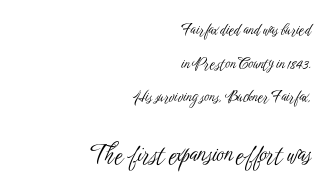
Has an underline been added? It has not. Character size in the trailing block exceeds that of the leading block. A quiet, ordinary-to-light weight characterises the typeface. Does the leading feel generous? Absolutely, it's lavish. What stands out about the letter spacing? Nothing — it is the standard amount.
